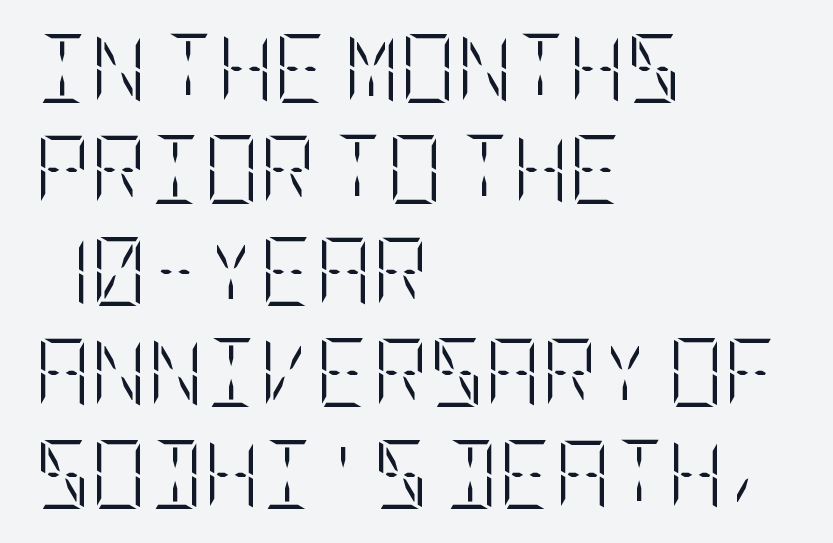
Letter spacing: default. It's the straight-up-and-down kind of type. Reading down the block, your eye returns to a fixed left position each line. Is the type heavy? It reads as light-to-regular instead.
